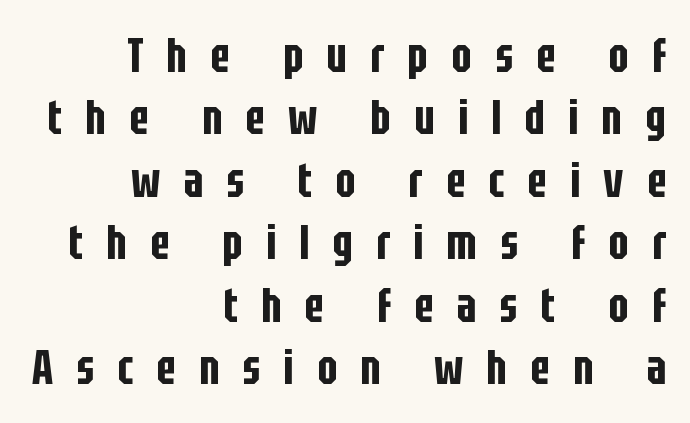
Q: Is the text italic (slanted)? A: No, it is upright.
Q: Is the typeface a serif or a sans-serif typeface? A: Sans-serif.
Q: Is the text underlined? A: No.
Q: How is the paragraph aligned? A: Right-aligned.
Q: Is the spacing between letters normal or unusually wide? A: Unusually wide.
Q: Is the spacing between lines tight, normal or loose? A: Normal.
Q: Width (condensed, normal, or wide)? A: Condensed.
Q: Stroke contrast? A: Low.
Q: x-height? A: Large.
Q: Monospaced? A: No.
